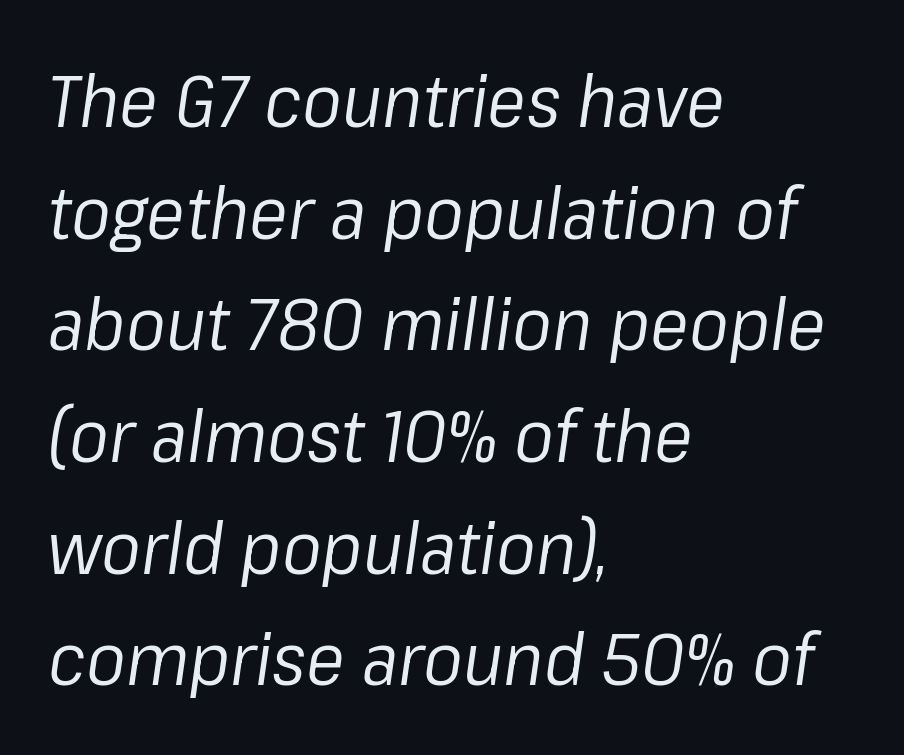
Q: Is the text bold? A: No.
Q: Is the text italic (slanted)? A: Yes, it leans right by about 8 degrees.
Q: Is the text underlined? A: No.
Q: How is the paragraph aligned? A: Left-aligned.
Q: Is the spacing between letters normal or unusually wide? A: Normal.
Q: Is the spacing between lines tight, normal or loose? A: Normal.
Q: Width (condensed, normal, or wide)? A: Normal.
Q: Stroke contrast? A: Low.
Q: x-height? A: Medium.
Q: Monospaced? A: No.
